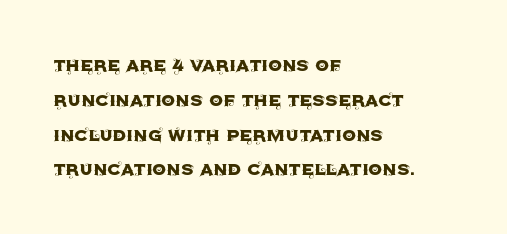
The letters stand straight up with perfectly vertical stems. The strip under each line holds only bare page. Each new line begins a customary step beneath the previous one. Inter-character spacing is left at the font's built-in metrics. The paragraph shown leans on its left margin.
